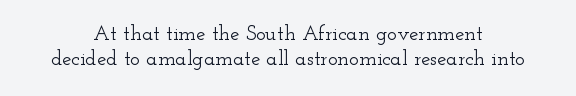
The image shows 21 px text type, upright; set centered, line spacing 1.21x, normal letter spacing, not underlined.
